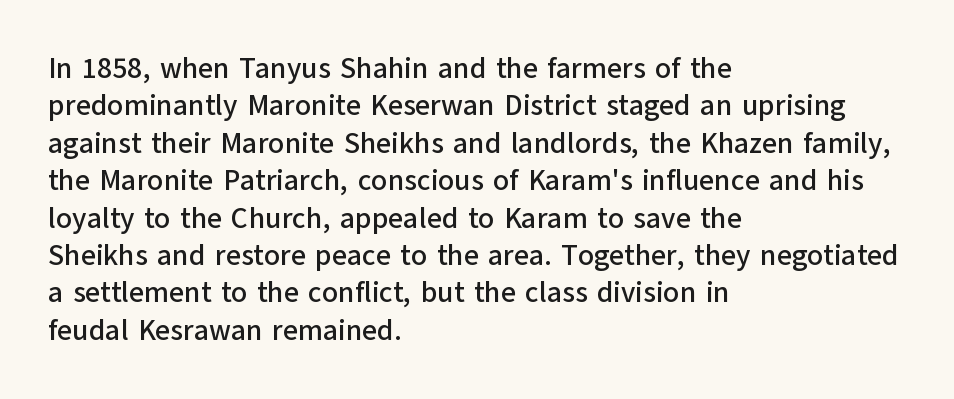
Q: Is the text italic (slanted)? A: No, it is upright.
Q: Is the typeface a serif or a sans-serif typeface? A: Sans-serif.
Q: Is the text underlined? A: No.
Q: How is the paragraph aligned? A: Left-aligned.
Q: Is the spacing between letters normal or unusually wide? A: Normal.
Q: Is the spacing between lines tight, normal or loose? A: Normal.
Q: Width (condensed, normal, or wide)? A: Normal.
Q: Stroke contrast? A: Low.
Q: x-height? A: Medium.
Q: Monospaced? A: No.
